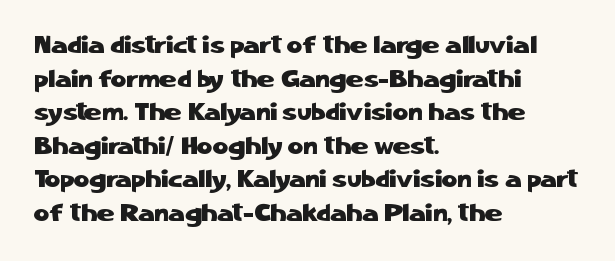
Q: Is the text italic (slanted)? A: No, it is upright.
Q: Is the text underlined? A: No.
Q: How is the paragraph aligned? A: Left-aligned.
Q: Is the spacing between letters normal or unusually wide? A: Normal.
Q: Is the spacing between lines tight, normal or loose? A: Normal.
